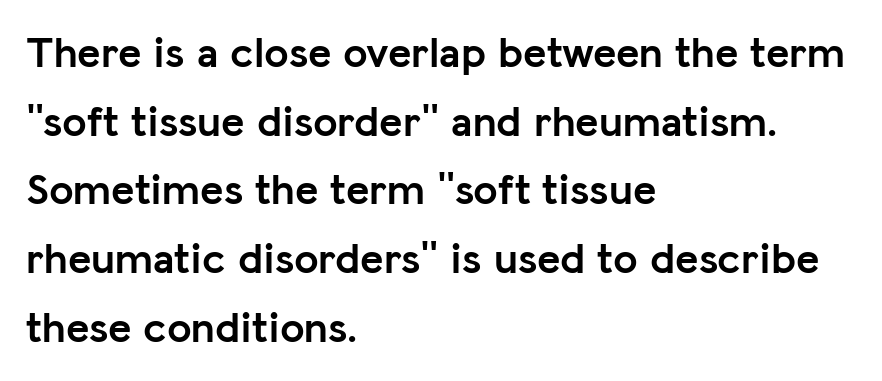
{"serif": "no", "italic": "no", "bold": "yes", "weight": "semibold", "width": "normal", "stroke_contrast": "low", "x_height": "medium", "monospaced": "no", "underline": "no", "align": "left", "line_spacing": "normal", "line_spacing_ratio": 1.56, "letter_spacing": "normal", "letter_spacing_em": 0.0, "glyph_px": 44}
